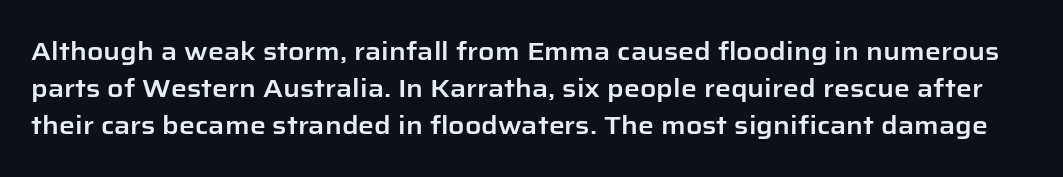
Q: Is the text italic (slanted)? A: No, it is upright.
Q: Is the text underlined? A: No.
Q: Is the spacing between letters normal or unusually wide? A: Normal.
Q: Is the spacing between lines tight, normal or loose? A: Normal.
